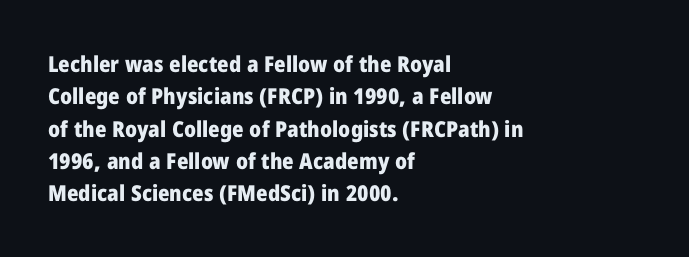
The image shows 22 px bold type, upright; set left-aligned, normal line spacing (1.47x), normal letter spacing, not underlined.
